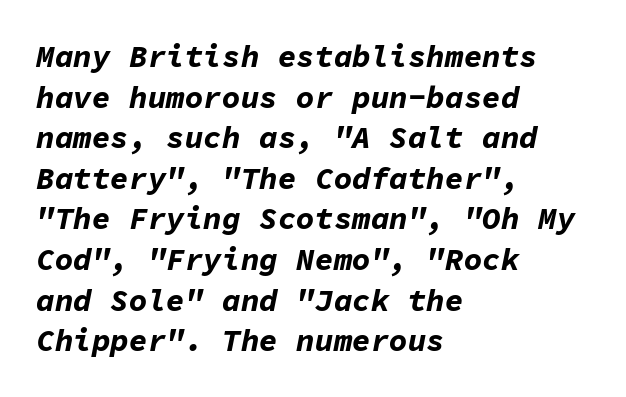
Summary of weight: heavy, a full bold. Here the glyphs are tracked normally, forming tight word shapes. These lines are set flush left with a ragged right edge. Think of a typewriter: that constant character pitch is what you see here. A typesetter would mark this as italic. Regular leading.
